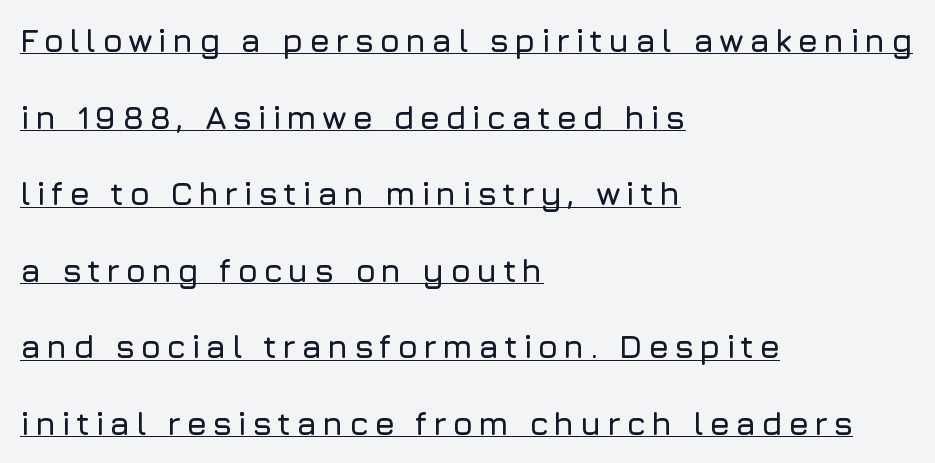
Q: Is the text italic (slanted)? A: No, it is upright.
Q: Is the typeface a serif or a sans-serif typeface? A: Sans-serif.
Q: Is the text underlined? A: Yes.
Q: How is the paragraph aligned? A: Left-aligned.
Q: Is the spacing between lines tight, normal or loose? A: Loose.
Q: Width (condensed, normal, or wide)? A: Normal.
Q: Stroke contrast? A: Low.
Q: x-height? A: Medium.
Q: Monospaced? A: No.
